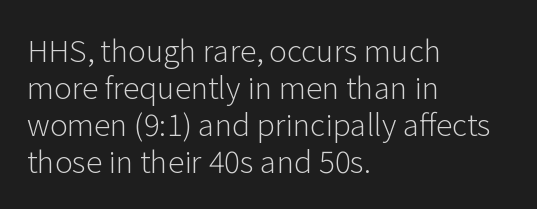
{"serif": "no", "italic": "no", "bold": "no", "weight": "light", "width": "normal", "stroke_contrast": "low", "x_height": "medium", "monospaced": "no", "underline": "no", "align": "left", "line_spacing_ratio": 1.23, "letter_spacing": "normal", "letter_spacing_em": 0.0, "glyph_px": 30}
